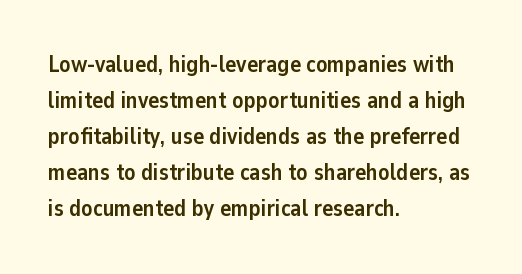
The image shows 23 px bold type, upright; set left-aligned, normal line spacing (1.57x), normal letter spacing, not underlined.
